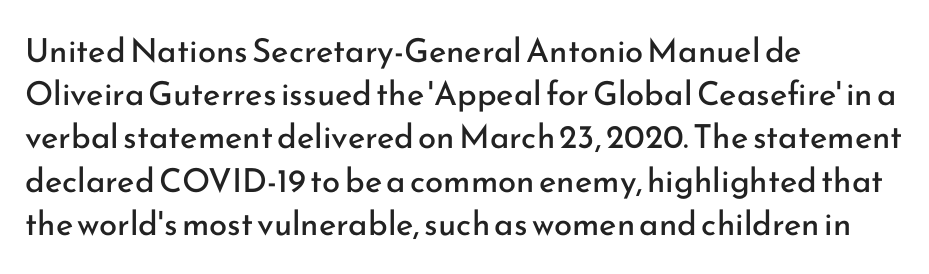
{"serif": "no", "italic": "no", "bold": "no", "weight": "regular", "width": "normal", "stroke_contrast": "low", "x_height": "small", "monospaced": "no", "underline": "no", "align": "left", "line_spacing": "normal", "line_spacing_ratio": 1.31, "letter_spacing": "normal", "letter_spacing_em": 0.0, "glyph_px": 33}
